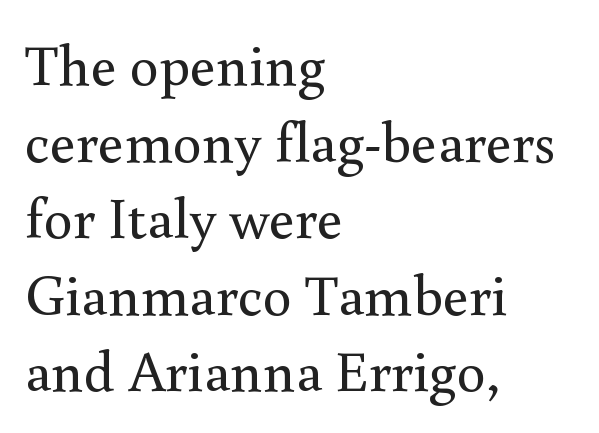
If you measured baseline to baseline, you'd find a middling distance. Typeset ragged right — the left edge is the straight one. Letterform terminals end in serifs throughout the passage. The rendering uses natural spacing where letterforms have individual widths.
